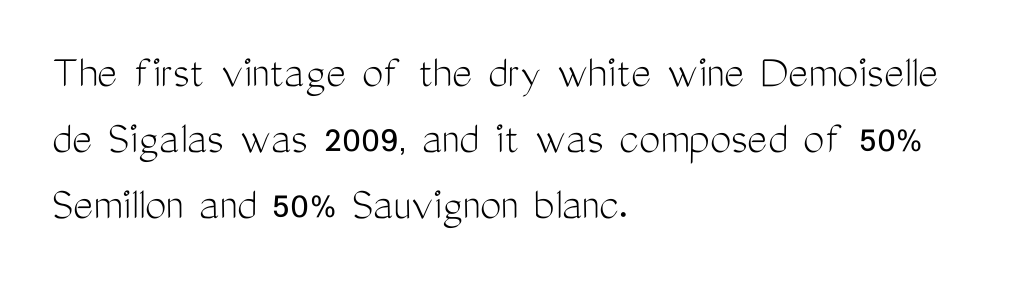
The image shows 48 px light, condensed sans-serif type, upright; set left-aligned, normal line spacing (1.38x), normal letter spacing, not underlined; medium stroke contrast and a medium x-height.
